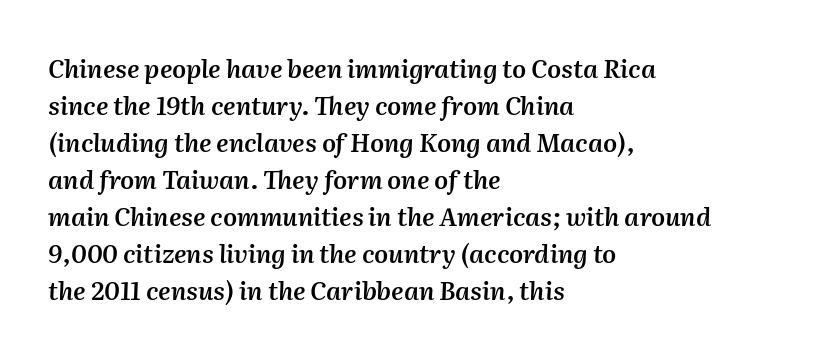
{"italic": "yes", "lean": "right", "slant_degrees": 2, "bold": "semi", "underline": "no", "align": "left", "line_spacing": "normal", "line_spacing_ratio": 1.48, "letter_spacing": "normal", "letter_spacing_em": 0.0, "glyph_px": 25}
